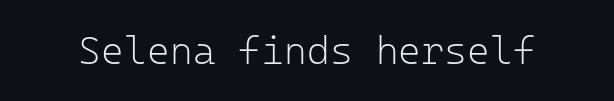
Q: Is the text bold? A: No.
Q: Is the text italic (slanted)? A: No, it is upright.
Q: Is the typeface a serif or a sans-serif typeface? A: Sans-serif.
Q: Is the text underlined? A: No.
Q: Is the spacing between letters normal or unusually wide? A: Normal.
Q: Width (condensed, normal, or wide)? A: Normal.
Q: Stroke contrast? A: Low.
Q: x-height? A: Medium.
Q: Monospaced? A: Yes.
